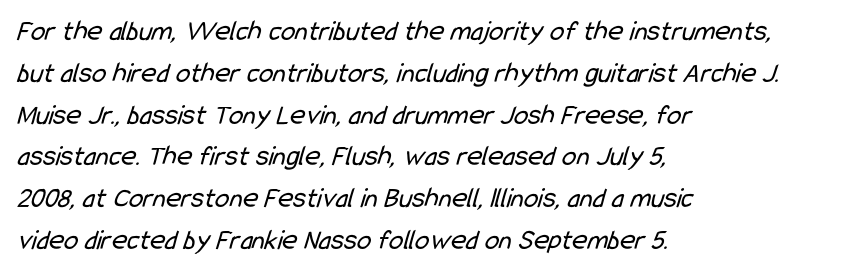
Reading down the block, your eye returns to a fixed left position each line. Do the characters align in a grid? No, the font is proportional. This block has exactly the height ordinary leading produces. The passage shown is not bold in any degree.
